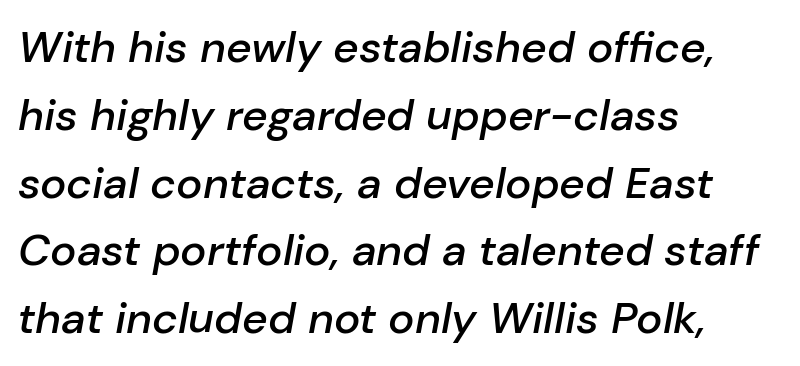
Q: Is the text bold? A: Semi-bold.
Q: Is the text italic (slanted)? A: Yes, it leans right by about 10 degrees.
Q: Is the text underlined? A: No.
Q: How is the paragraph aligned? A: Left-aligned.
Q: Is the spacing between letters normal or unusually wide? A: Normal.
Q: Is the spacing between lines tight, normal or loose? A: Normal.
Q: Width (condensed, normal, or wide)? A: Normal.
Q: Stroke contrast? A: Low.
Q: x-height? A: Medium.
Q: Monospaced? A: No.
